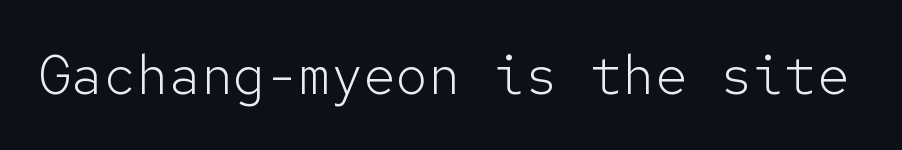
{"serif": "no", "italic": "no", "bold": "no", "weight": "light", "width": "normal", "stroke_contrast": "low", "x_height": "medium", "monospaced": "yes", "underline": "no", "letter_spacing": "normal", "letter_spacing_em": 0.0, "glyph_px": 54}
